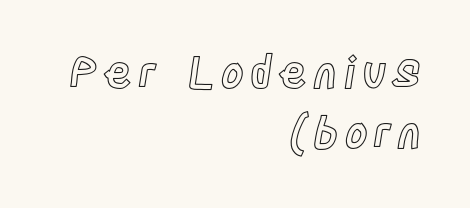
Q: Is the text italic (slanted)? A: Yes.
Q: Is the text underlined? A: No.
Q: How is the paragraph aligned? A: Right-aligned.
Q: Is the spacing between lines tight, normal or loose? A: Normal.
Q: Width (condensed, normal, or wide)? A: Condensed.
Q: x-height? A: Large.
Q: Monospaced? A: No.
